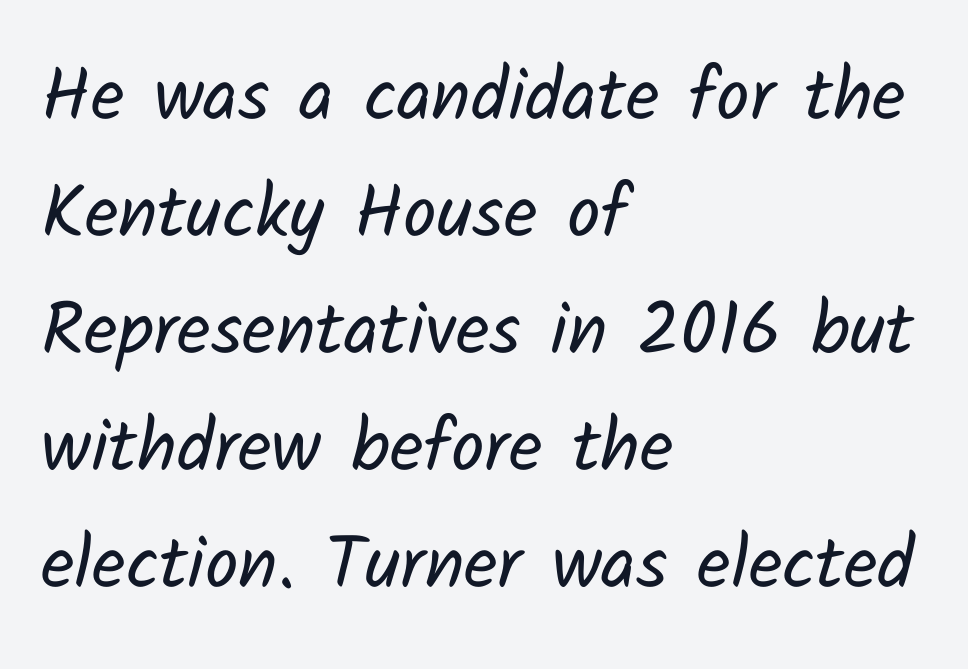
Q: Is the text bold? A: No.
Q: Is the typeface a serif or a sans-serif typeface? A: Sans-serif.
Q: Is the text underlined? A: No.
Q: How is the paragraph aligned? A: Left-aligned.
Q: Is the spacing between letters normal or unusually wide? A: Normal.
Q: Is the spacing between lines tight, normal or loose? A: Normal.
Q: Width (condensed, normal, or wide)? A: Normal.
Q: Stroke contrast? A: Low.
Q: x-height? A: Medium.
Q: Monospaced? A: No.
